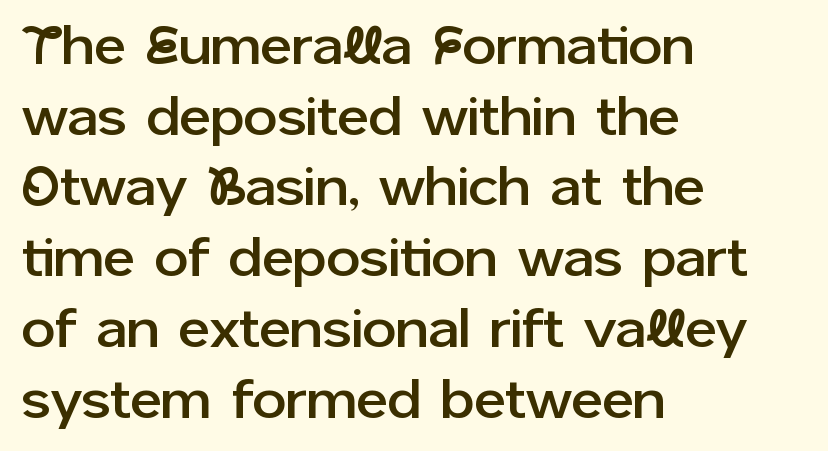
Font category for this specimen: sans-serif. Ascenders rise straight up at ninety degrees. The foot of each line stays bare and open. The face used here is rendered with its standard letterfit. Each line starts at the same left margin while the right side varies.
